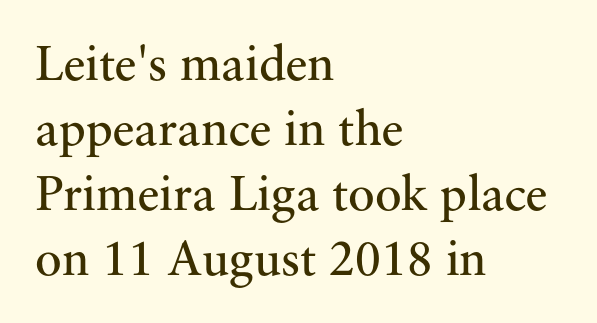
The image shows 50 px regular-weight serif type, upright; set left-aligned, normal line spacing (1.3x), normal letter spacing, not underlined; medium stroke contrast and a small x-height.
